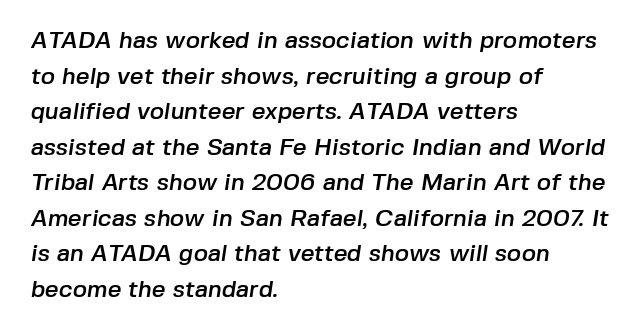
{"underline": "no", "align": "left", "line_spacing": "normal", "line_spacing_ratio": 1.48, "letter_spacing": "normal", "letter_spacing_em": 0.0, "glyph_px": 24}
